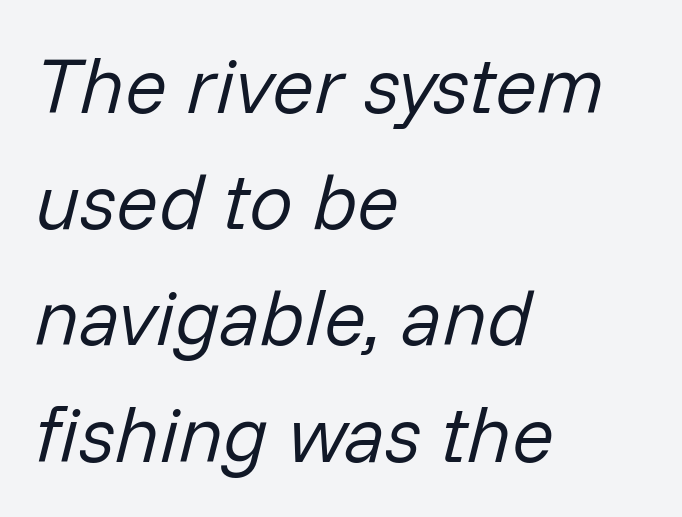
Proportional: the letters do not fall into vertical columns. No extra ink here — the face is not bold. Visually the block forms a straight wall on the left and a jagged coastline on the right. Between one letter and the next there's only the usual sliver of space.
